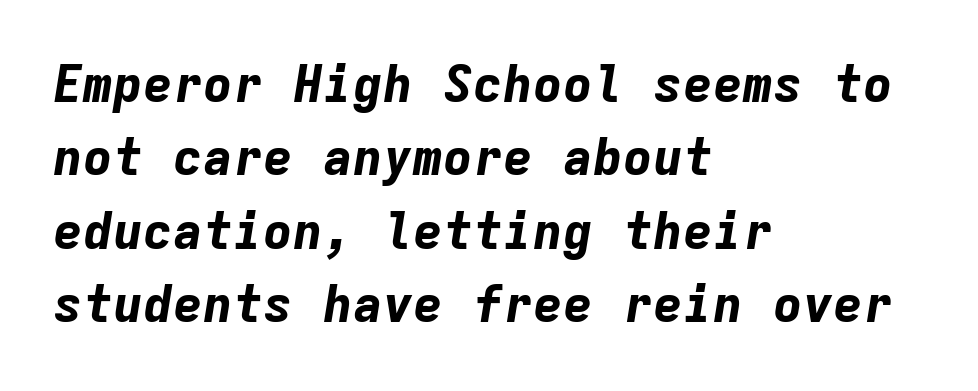
All the whitespace from short lines collects on the right. Any mark beneath the type? The region is blank. Every character here occupies the same horizontal width, giving the sample a typewriter-like rhythm. Strokes here are thick enough to call this a true bold.
